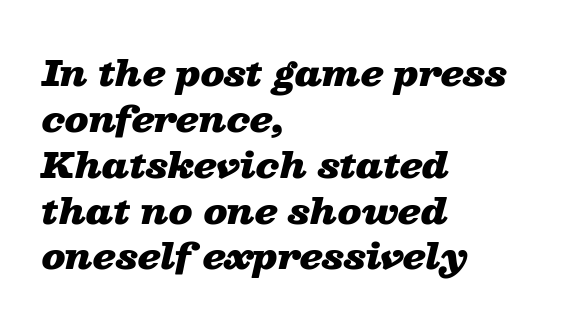
The image shows 35 px heavy, wide type, italic (leaning right); set left-aligned, normal line spacing (1.31x), normal letter spacing, not underlined; low stroke contrast and a medium x-height.
